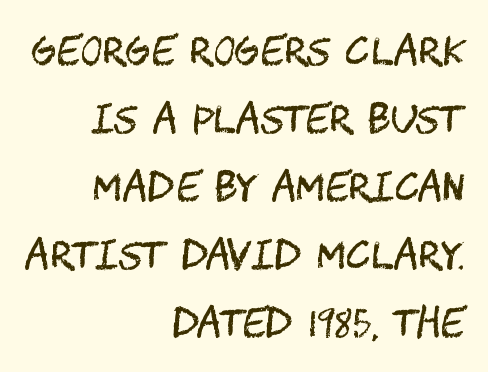
{"serif": "no", "italic": "no", "bold": "no", "weight": "regular", "width": "condensed", "stroke_contrast": "medium", "x_height": "large", "underline": "no", "align": "right", "line_spacing_ratio": 1.79, "letter_spacing": "normal", "letter_spacing_em": 0.0, "glyph_px": 38}
